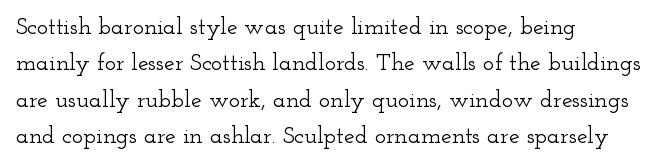
Q: Is the text italic (slanted)? A: No, it is upright.
Q: Is the text underlined? A: No.
Q: How is the paragraph aligned? A: Left-aligned.
Q: Is the spacing between letters normal or unusually wide? A: Normal.
Q: Is the spacing between lines tight, normal or loose? A: Normal.
